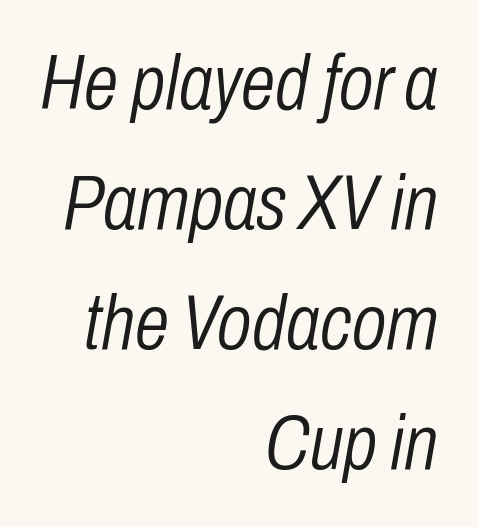
The image shows 78 px light, condensed type, italic (leaning right); set right-aligned, normal line spacing (1.54x), normal letter spacing, not underlined; low stroke contrast and a medium x-height.
